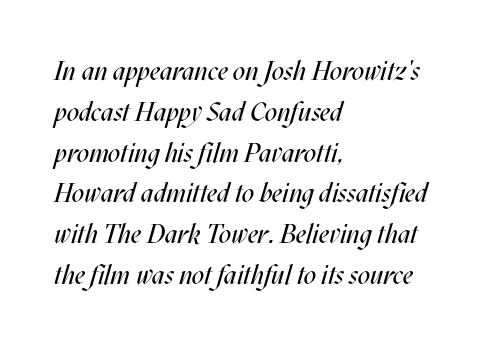
The image shows 27 px text type, italic (leaning right); set left-aligned, normal line spacing (1.51x), normal letter spacing, not underlined.
